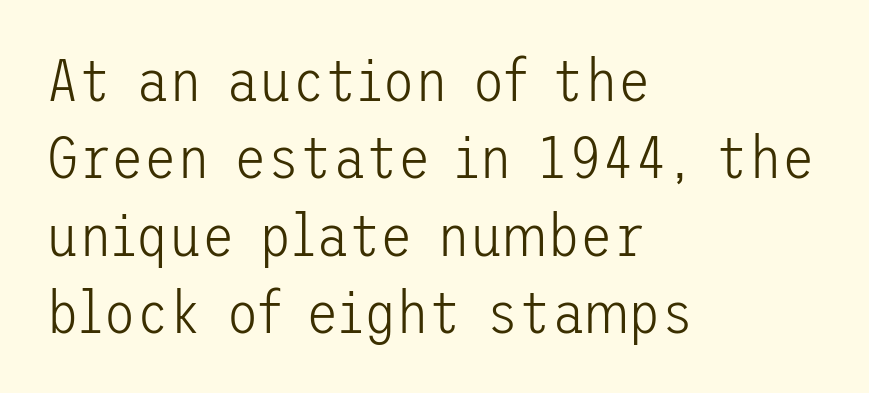
Q: Is the text bold? A: No.
Q: Is the text italic (slanted)? A: No, it is upright.
Q: Is the typeface a serif or a sans-serif typeface? A: Sans-serif.
Q: Is the text underlined? A: No.
Q: How is the paragraph aligned? A: Left-aligned.
Q: Is the spacing between letters normal or unusually wide? A: Normal.
Q: Is the spacing between lines tight, normal or loose? A: Normal.
Q: Width (condensed, normal, or wide)? A: Normal.
Q: Stroke contrast? A: Low.
Q: x-height? A: Medium.
